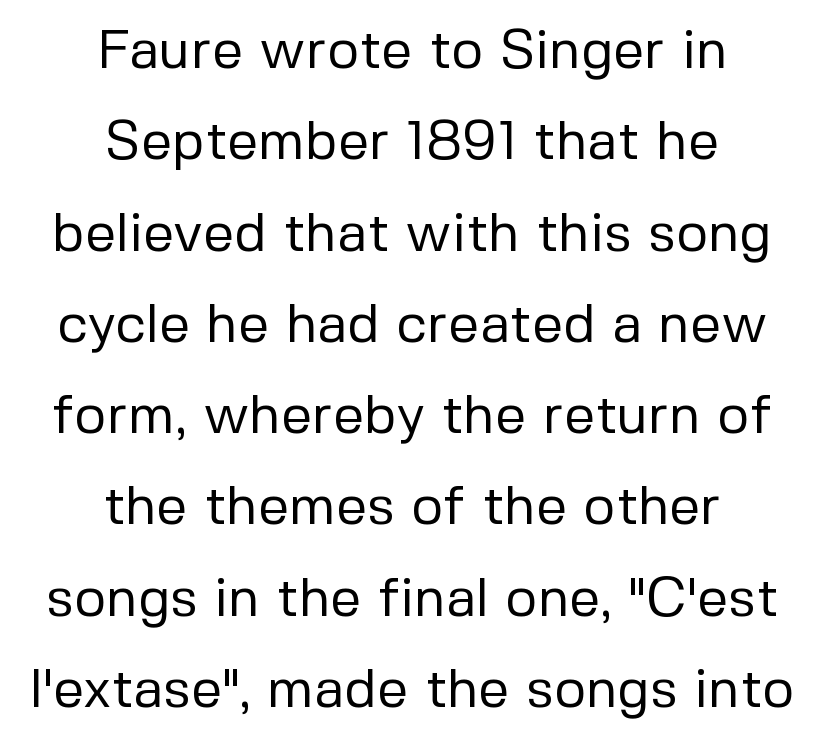
{"serif": "no", "italic": "no", "bold": "no", "weight": "regular", "width": "normal", "stroke_contrast": "low", "x_height": "medium", "monospaced": "no", "underline": "no", "align": "center", "line_spacing": "normal", "line_spacing_ratio": 1.66, "letter_spacing": "normal", "letter_spacing_em": 0.0, "glyph_px": 55}
